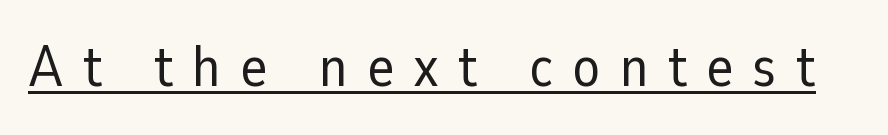
No italicization has been applied; the sample stays upright. Weight: in the light-to-regular range. What kind of face is this? One without serifs — a sans. Glance below the letters and you will spot a drawn line. Spacing verdict: proportional, widths tailored to each character.
